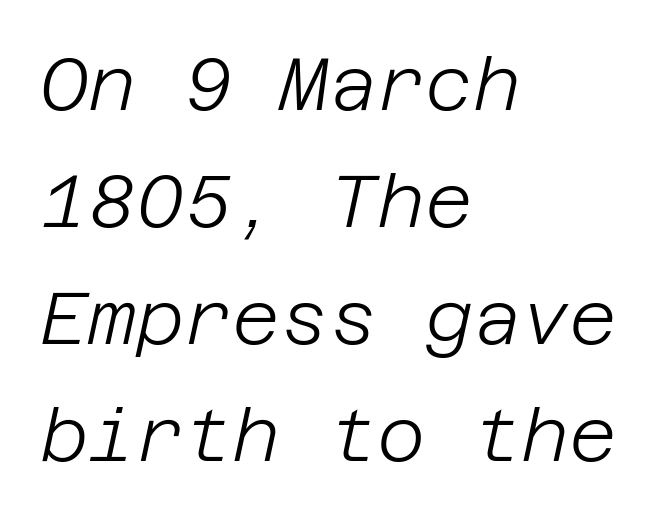
{"italic": "yes", "lean": "right", "slant_degrees": 12, "bold": "no", "weight": "light", "width": "normal", "stroke_contrast": "low", "x_height": "large", "underline": "no", "align": "left", "line_spacing": "normal", "line_spacing_ratio": 1.58, "letter_spacing": "normal", "letter_spacing_em": 0.0, "glyph_px": 74}
